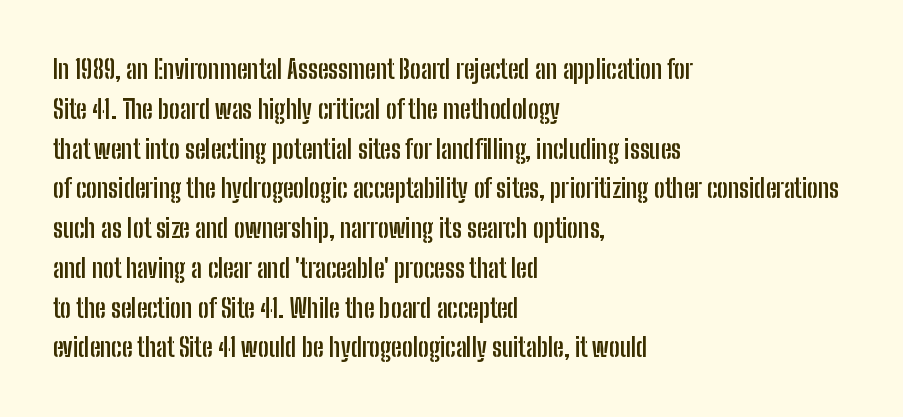
Q: Is the text bold? A: Yes.
Q: Is the text italic (slanted)? A: No, it is upright.
Q: Is the text underlined? A: No.
Q: How is the paragraph aligned? A: Left-aligned.
Q: Is the spacing between letters normal or unusually wide? A: Normal.
Q: Is the spacing between lines tight, normal or loose? A: Normal.
